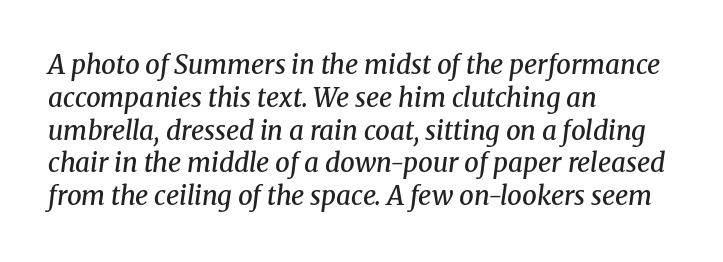
The image shows 26 px text type, italic (leaning right); set left-aligned, normal line spacing (1.26x), normal letter spacing, not underlined.
